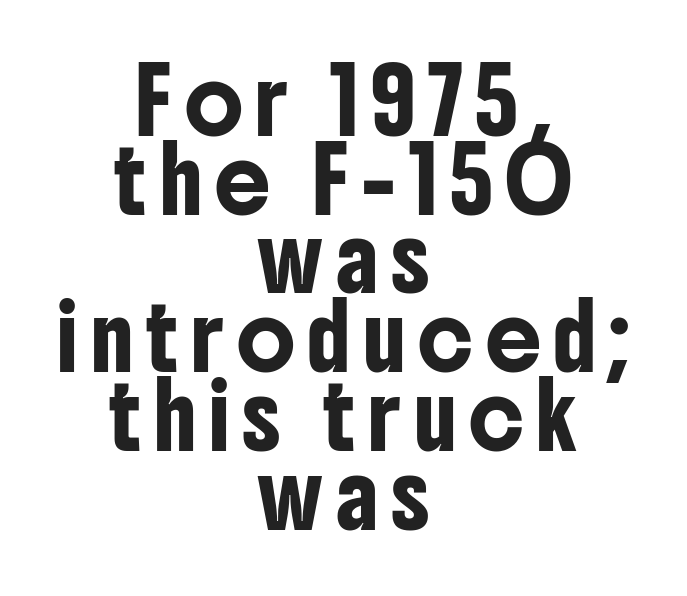
Q: Is the text italic (slanted)? A: No, it is upright.
Q: Is the typeface a serif or a sans-serif typeface? A: Sans-serif.
Q: Is the text underlined? A: No.
Q: How is the paragraph aligned? A: Centered.
Q: Is the spacing between letters normal or unusually wide? A: Unusually wide.
Q: Is the spacing between lines tight, normal or loose? A: Normal.
Q: Width (condensed, normal, or wide)? A: Condensed.
Q: Stroke contrast? A: Low.
Q: x-height? A: Medium.
Q: Monospaced? A: No.
